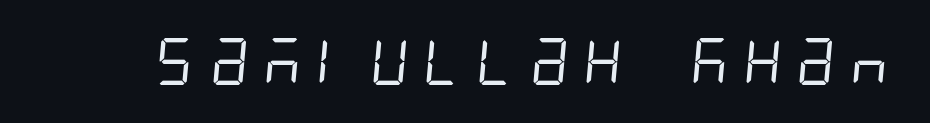
The letters carry no serifs — their stems end cleanly without finishing strokes. The font sits on the lighter half of the weight spectrum, regular included. Underlining? Definitely not there.
